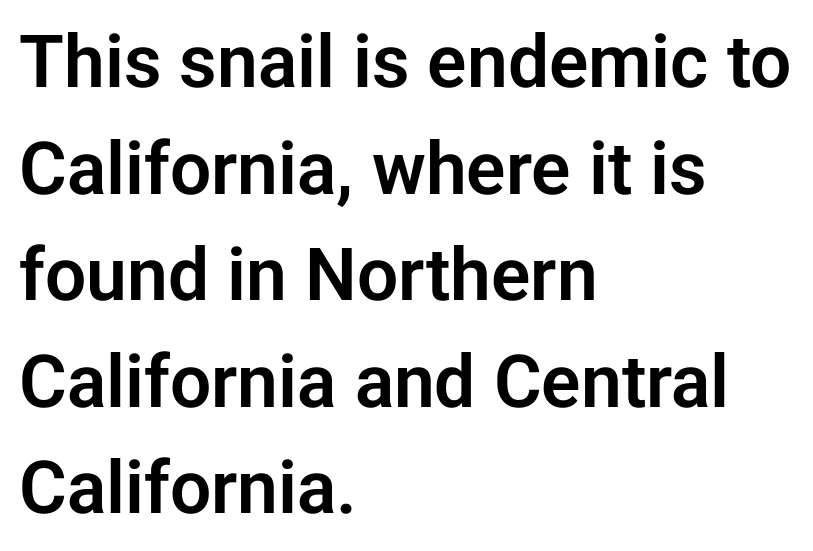
The letters carry no serifs — their stems end cleanly without finishing strokes. Looks like regular typesetting: each glyph gets only the width it needs. A roman cut, with each character standing at attention. The rendering uses a moderate line-height, typical for paragraphs. This rendering uses left alignment, leaving the right contour irregular. A bare baseline throughout the passage.
